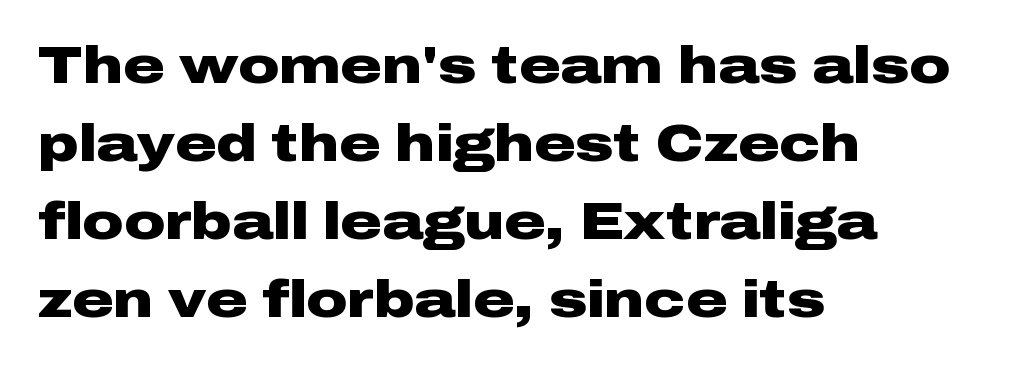
{"serif": "no", "italic": "no", "bold": "yes", "weight": "heavy", "width": "wide", "stroke_contrast": "low", "x_height": "medium", "monospaced": "no", "underline": "no", "align": "left", "line_spacing": "normal", "line_spacing_ratio": 1.53, "letter_spacing": "normal", "letter_spacing_em": 0.0, "glyph_px": 51}
